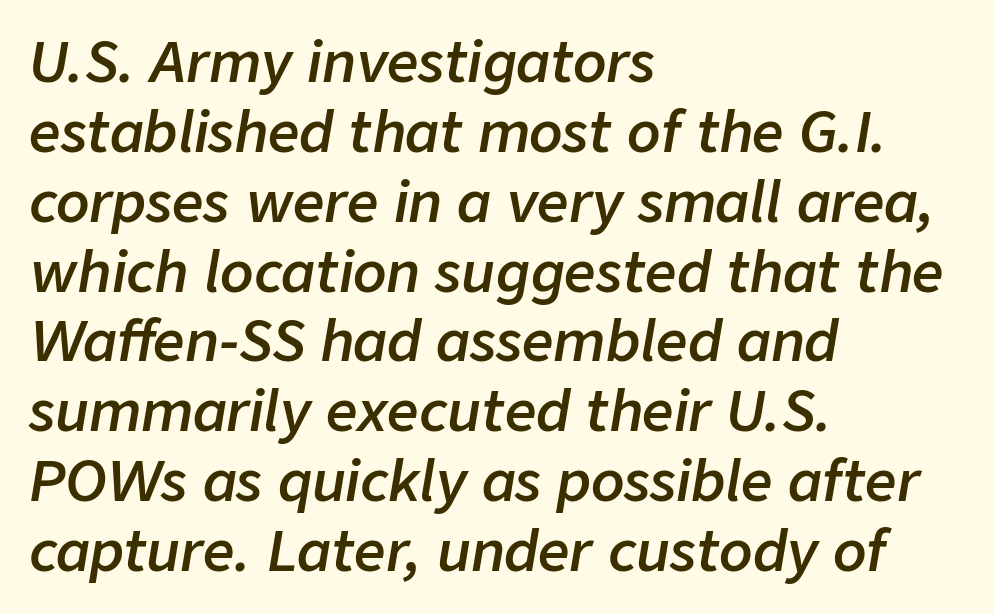
Any mark beneath the type? The region is blank. Emphasis by weight is partial: semibold. Between one letter and the next there's only the usual sliver of space. The typography opts for an oblique posture over an upright one. Varying glyph widths throughout — classic text-font behaviour.
